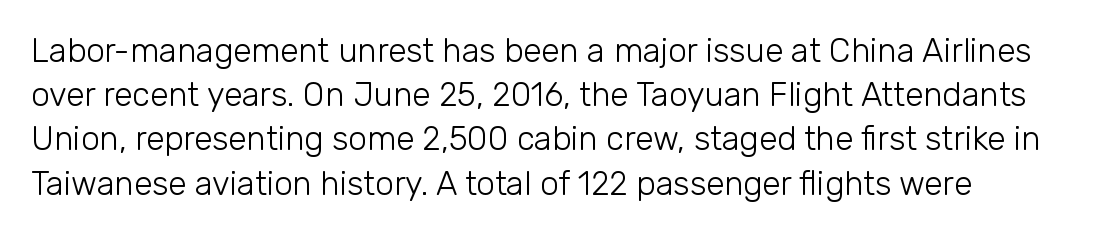
{"serif": "no", "italic": "no", "bold": "no", "weight": "light", "width": "normal", "stroke_contrast": "low", "x_height": "medium", "monospaced": "no", "underline": "no", "line_spacing": "normal", "line_spacing_ratio": 1.34, "letter_spacing": "normal", "letter_spacing_em": 0.0, "glyph_px": 33}
